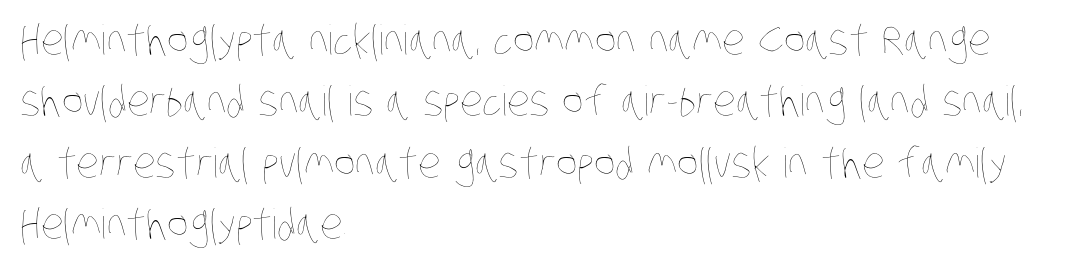
The image shows 41 px thin, condensed type; set left-aligned, normal line spacing (1.5x), normal letter spacing, not underlined; low stroke contrast and a large x-height.
